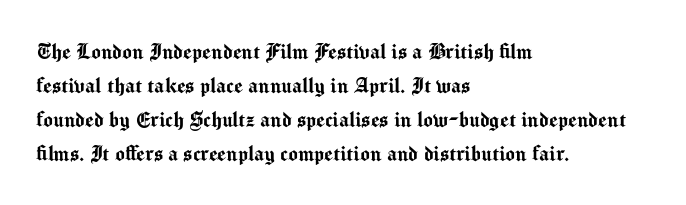
The image shows 25 px text type, upright; set left-aligned, normal line spacing (1.36x), normal letter spacing, not underlined.
